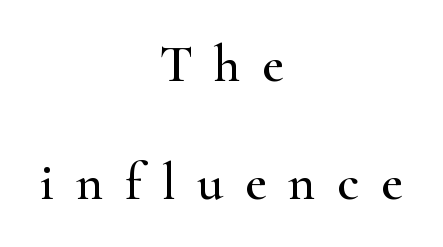
Neither beginnings nor endings align; midpoints do. Do the characters align in a grid? No, the font is proportional. Glance below the letters and you will spot only blank space. The type sits square on the baseline with zero lean. Note: serifs present on the glyphs. The space between consecutive lines is lavish.
